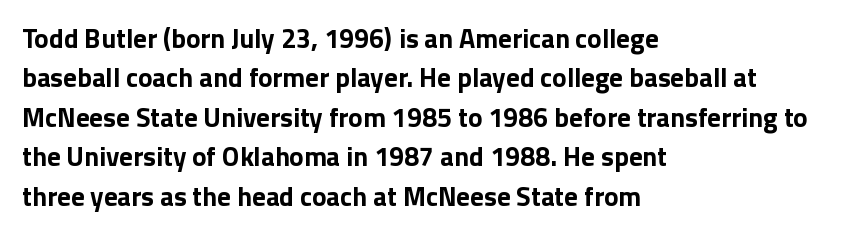
Q: Is the text bold? A: Yes.
Q: Is the text italic (slanted)? A: No, it is upright.
Q: Is the text underlined? A: No.
Q: How is the paragraph aligned? A: Left-aligned.
Q: Is the spacing between letters normal or unusually wide? A: Normal.
Q: Is the spacing between lines tight, normal or loose? A: Normal.
